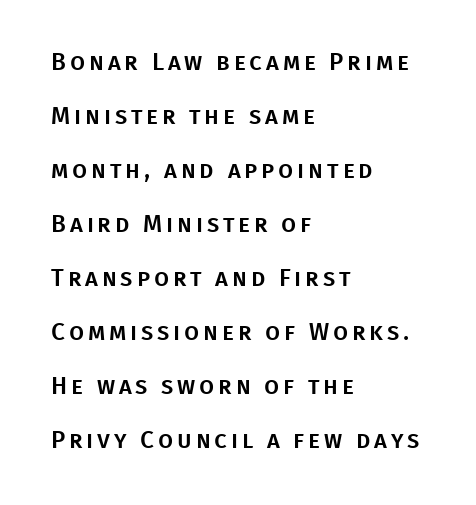
Q: Is the text italic (slanted)? A: No, it is upright.
Q: Is the text underlined? A: No.
Q: How is the paragraph aligned? A: Left-aligned.
Q: Is the spacing between lines tight, normal or loose? A: Loose.
